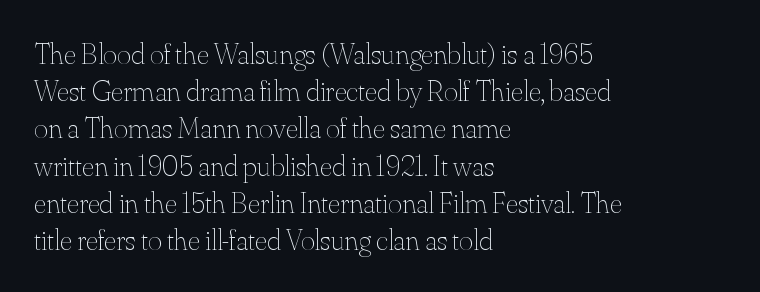
Q: Is the text bold? A: No.
Q: Is the text italic (slanted)? A: No, it is upright.
Q: Is the text underlined? A: No.
Q: How is the paragraph aligned? A: Left-aligned.
Q: Is the spacing between letters normal or unusually wide? A: Normal.
Q: Width (condensed, normal, or wide)? A: Normal.
Q: Stroke contrast? A: Medium.
Q: x-height? A: Small.
Q: Monospaced? A: No.
